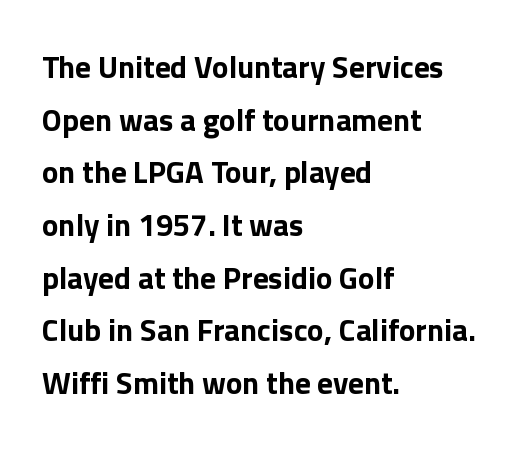
Q: Is the text bold? A: Yes.
Q: Is the text italic (slanted)? A: No, it is upright.
Q: Is the typeface a serif or a sans-serif typeface? A: Sans-serif.
Q: Is the text underlined? A: No.
Q: How is the paragraph aligned? A: Left-aligned.
Q: Is the spacing between letters normal or unusually wide? A: Normal.
Q: Is the spacing between lines tight, normal or loose? A: Normal.
Q: Width (condensed, normal, or wide)? A: Normal.
Q: x-height? A: Medium.
Q: Monospaced? A: No.
